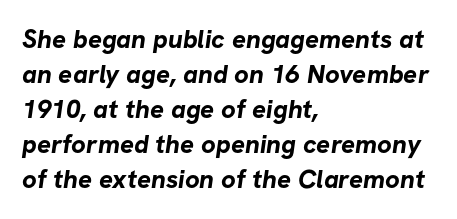
The image shows 26 px bold type; set left-aligned, normal line spacing (1.35x), normal letter spacing, not underlined.
